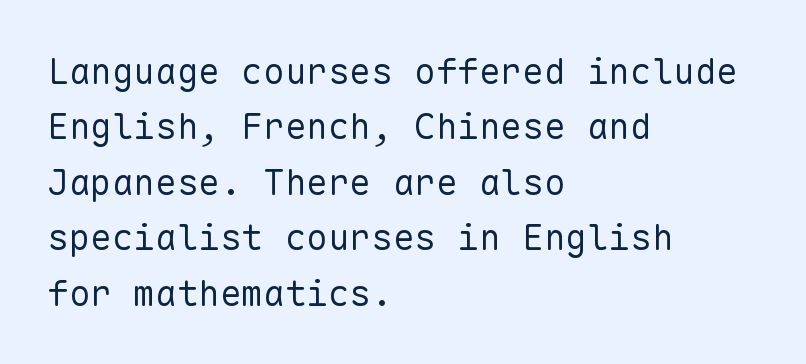
{"serif": "no", "italic": "no", "bold": "no", "weight": "regular", "width": "normal", "stroke_contrast": "low", "x_height": "medium", "monospaced": "yes", "underline": "no", "align": "left", "line_spacing": "normal", "line_spacing_ratio": 1.54, "letter_spacing": "normal", "letter_spacing_em": 0.0, "glyph_px": 36}
